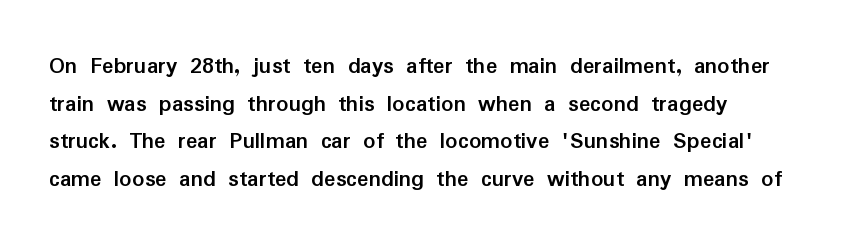
Q: Is the text bold? A: Yes.
Q: Is the text italic (slanted)? A: No, it is upright.
Q: Is the text underlined? A: No.
Q: How is the paragraph aligned? A: Left-aligned.
Q: Is the spacing between letters normal or unusually wide? A: Normal.
Q: Is the spacing between lines tight, normal or loose? A: Normal.
